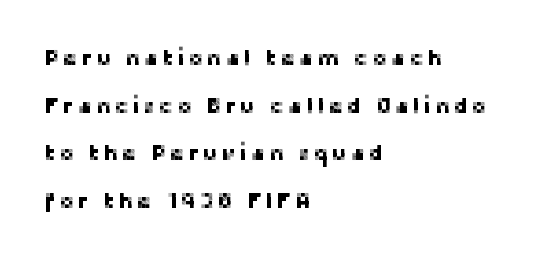
The image shows 22 px text type, upright; set left-aligned, loose line spacing (2.17x), not underlined.
